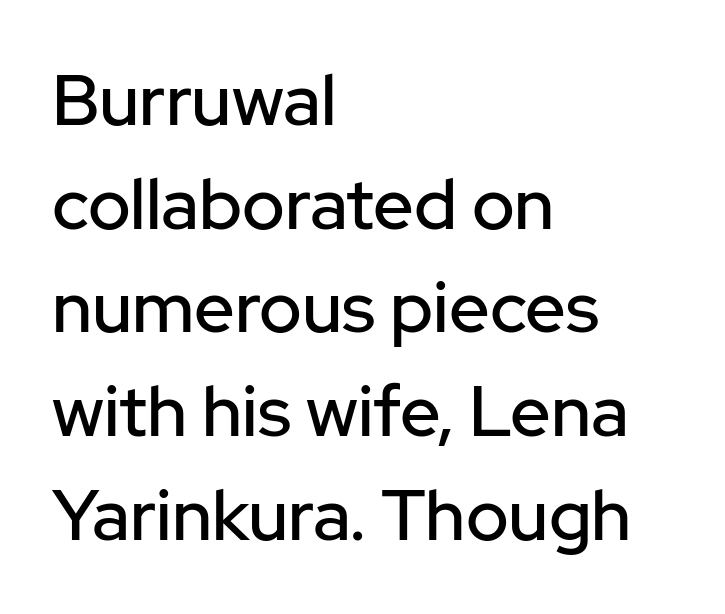
Character widths vary here, with narrow letters taking less room than wide ones. In terms of leading, this rendering sits right in the middle. Where is the straight margin? On the left. The lettering holds an erect, upright posture throughout. Between one letter and the next there's only the usual sliver of space.
